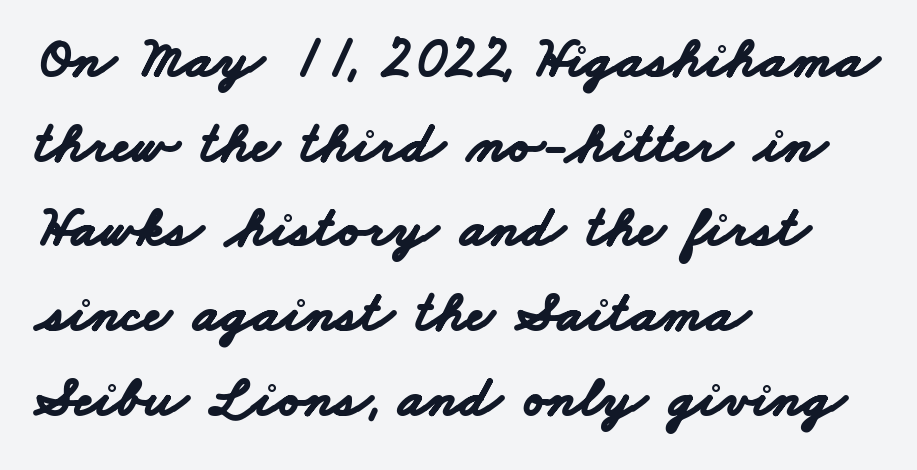
The image shows 58 px bold, wide sans-serif type; set left-aligned, normal line spacing (1.46x), normal letter spacing, not underlined; low stroke contrast and a small x-height.
